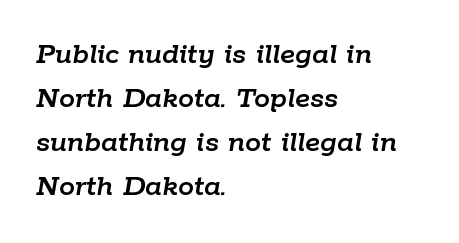
The passage shown has conventional tracking throughout. Each letter keeps its own natural width here, so spacing adapts to shape. The rag falls on the right side of this text block. The space between consecutive lines is moderate. Characters are canted at an angle relative to the baseline's perpendicular. The passage shown is not underscored anywhere.
